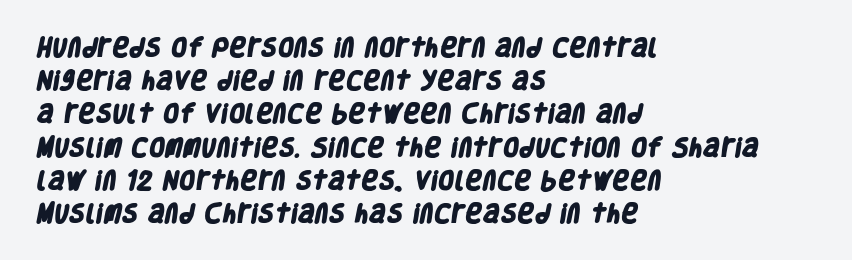
Heavy-handed strokes throughout: this text is bold. Decoration check: the copy has no underline. Leftover space on each line is placed entirely after the last word. What's the leading like? Ordinary, nothing unusual. Each word holds together tightly as a unit, with standard inter-letter gaps.
